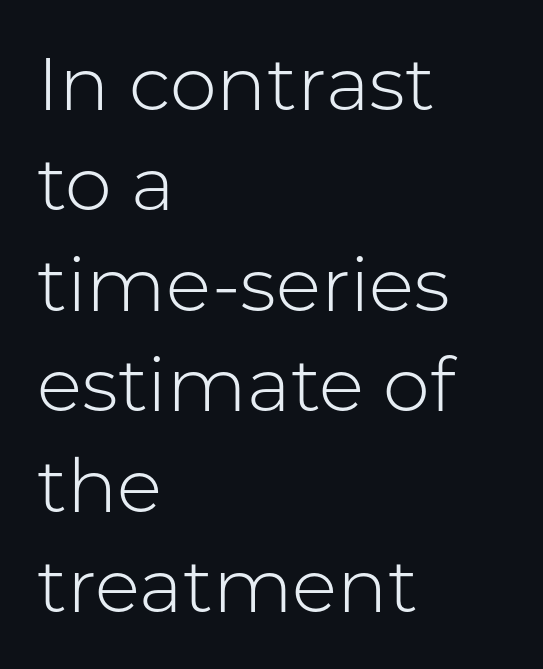
{"serif": "no", "italic": "no", "bold": "no", "weight": "light", "width": "normal", "stroke_contrast": "low", "x_height": "medium", "monospaced": "no", "underline": "no", "align": "left", "line_spacing": "normal", "line_spacing_ratio": 1.34, "letter_spacing": "normal", "letter_spacing_em": 0.0, "glyph_px": 75}
